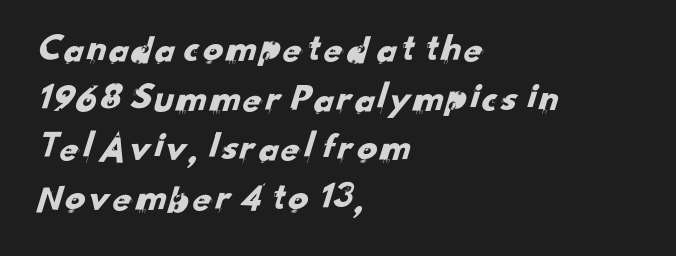
The image shows 40 px sans-serif type; set left-aligned, line spacing 1.24x, normal letter spacing, not underlined; low stroke contrast and a small x-height.
